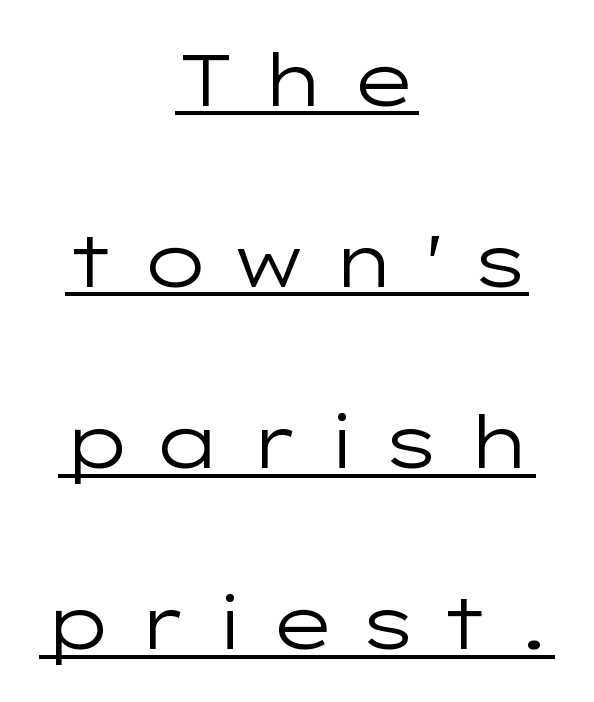
Q: Is the text bold? A: No.
Q: Is the text italic (slanted)? A: No, it is upright.
Q: Is the typeface a serif or a sans-serif typeface? A: Sans-serif.
Q: Is the text underlined? A: Yes.
Q: How is the paragraph aligned? A: Centered.
Q: Is the spacing between letters normal or unusually wide? A: Unusually wide.
Q: Is the spacing between lines tight, normal or loose? A: Loose.
Q: Width (condensed, normal, or wide)? A: Wide.
Q: Stroke contrast? A: Low.
Q: x-height? A: Medium.
Q: Monospaced? A: No.
